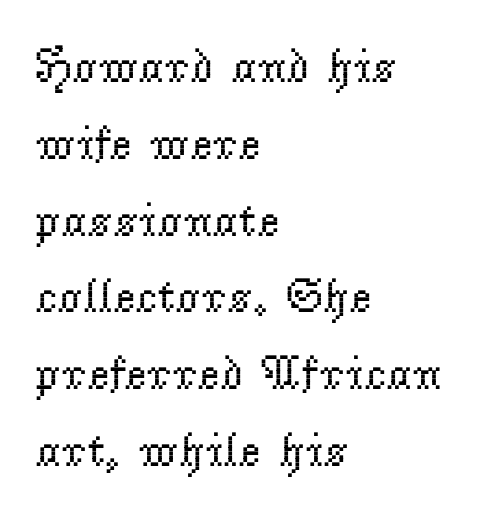
The image shows 48 px regular-weight serif type, upright; set left-aligned, normal line spacing (1.6x), normal letter spacing, not underlined; low stroke contrast and a small x-height.
